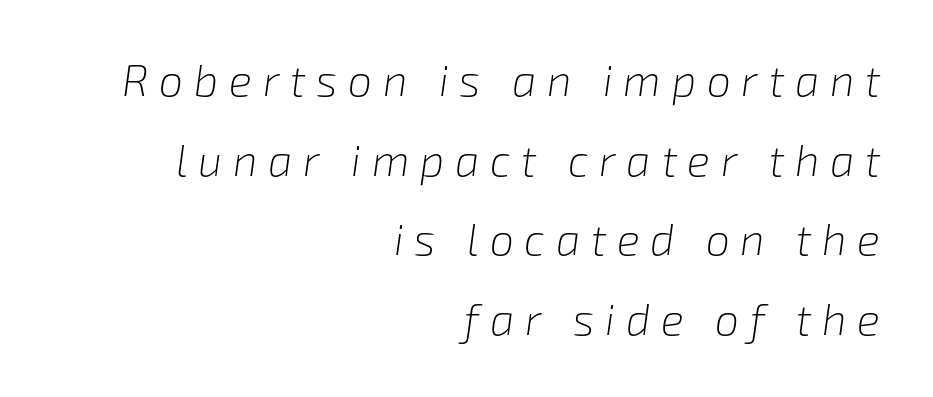
{"italic": "yes", "lean": "right", "slant_degrees": 8, "bold": "no", "weight": "light", "width": "normal", "stroke_contrast": "low", "x_height": "medium", "monospaced": "no", "underline": "no", "align": "right", "line_spacing_ratio": 1.85, "letter_spacing": "wide", "letter_spacing_em": 0.25, "glyph_px": 43}
